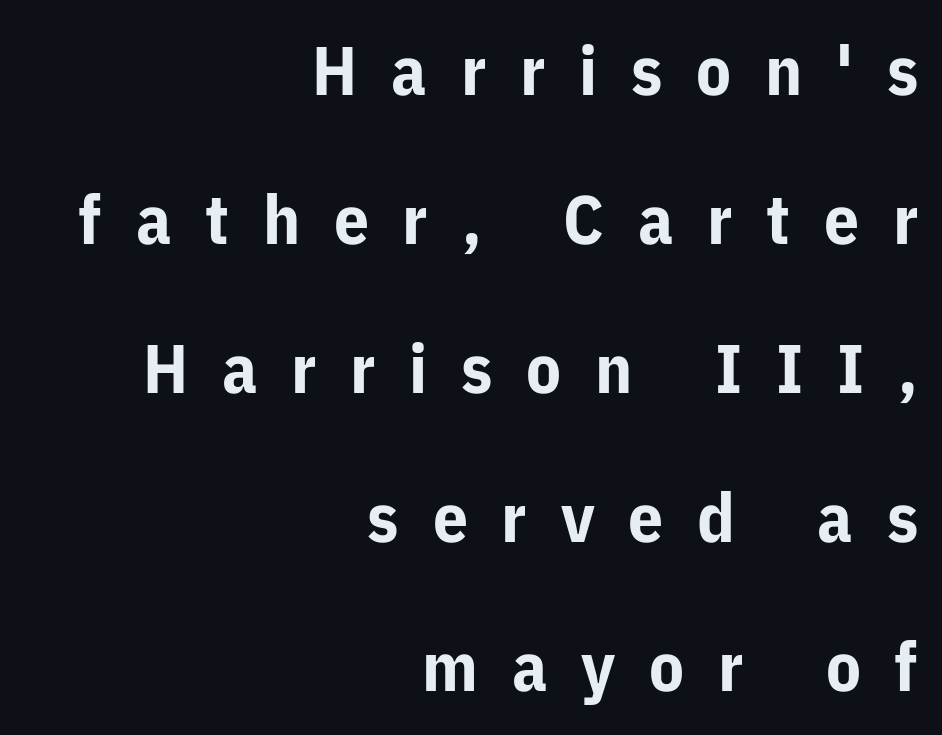
The image shows 69 px bold sans-serif type, upright; set right-aligned, loose line spacing (2.16x), unusually wide letter spacing (+0.49 em), not underlined; low stroke contrast and a medium x-height.
